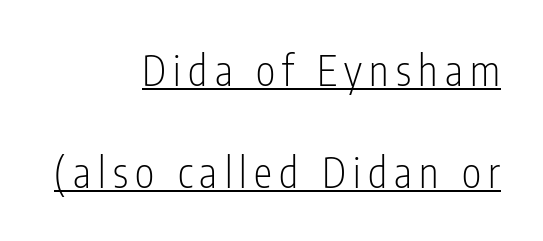
Each line ends at the same right margin while the left side varies. The characters display no serif detailing; their extremities are plain. One glance says open: line gaps are wider than usual. Does the lettering tilt? It doesn't — this is upright.
